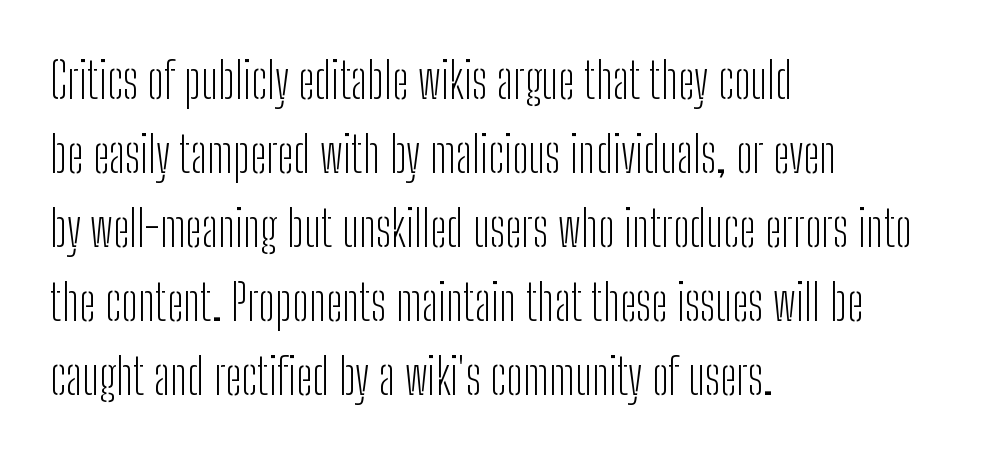
The image shows 49 px light, condensed sans-serif type, upright; set left-aligned, normal line spacing (1.51x), normal letter spacing, not underlined; low stroke contrast and a medium x-height.
